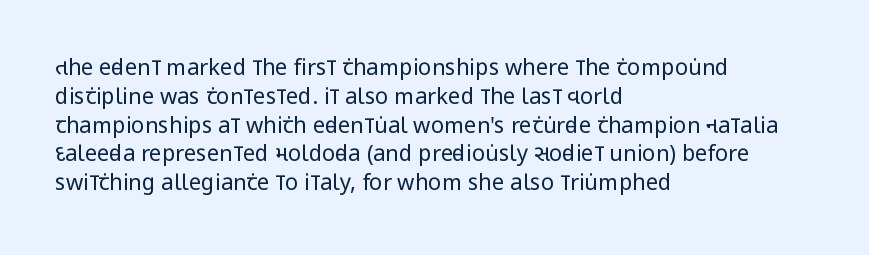
Q: Is the text bold? A: No.
Q: Is the text italic (slanted)? A: No, it is upright.
Q: Is the text underlined? A: No.
Q: How is the paragraph aligned? A: Left-aligned.
Q: Is the spacing between letters normal or unusually wide? A: Normal.
Q: Is the spacing between lines tight, normal or loose? A: Normal.
